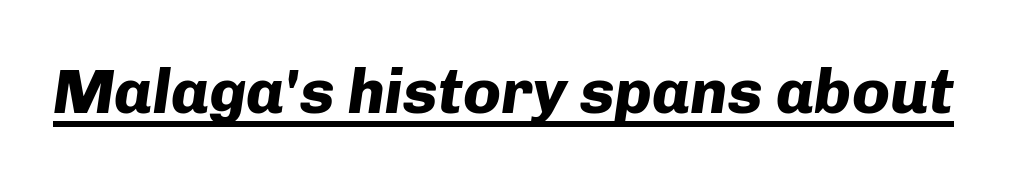
The image shows 63 px heavy type, italic (leaning right); set normal letter spacing, underlined; low stroke contrast and a medium x-height.
